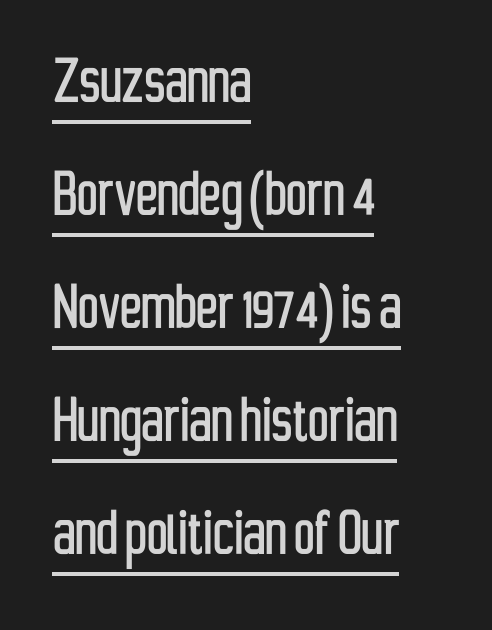
The image shows 72 px condensed sans-serif type, upright; set left-aligned, normal line spacing (1.57x), normal letter spacing, underlined; low stroke contrast and a medium x-height.
